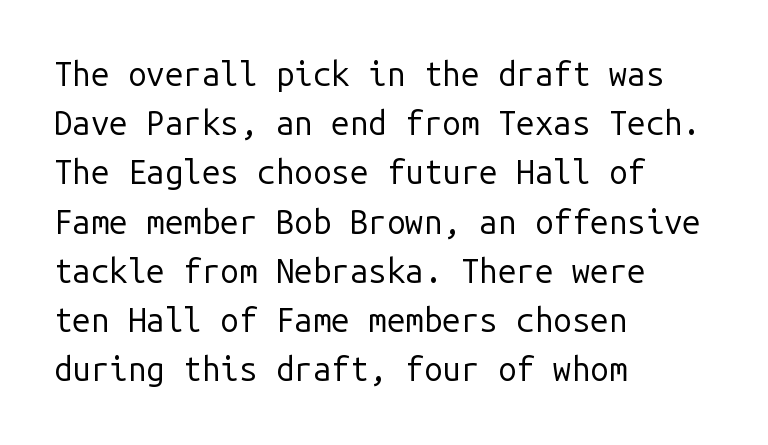
The image shows 33 px regular-weight sans-serif type, upright, monospaced; set left-aligned, normal line spacing (1.49x), normal letter spacing, not underlined; low stroke contrast and a medium x-height.
